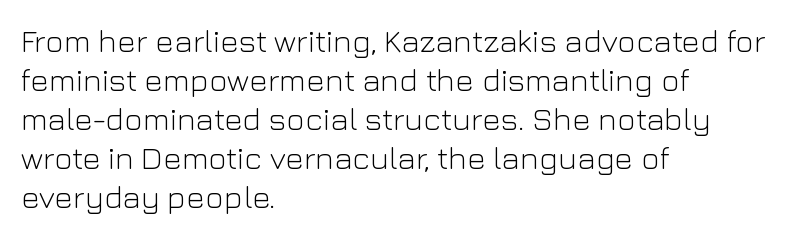
Q: Is the text bold? A: No.
Q: Is the text italic (slanted)? A: No, it is upright.
Q: Is the typeface a serif or a sans-serif typeface? A: Sans-serif.
Q: Is the text underlined? A: No.
Q: How is the paragraph aligned? A: Left-aligned.
Q: Is the spacing between letters normal or unusually wide? A: Normal.
Q: Width (condensed, normal, or wide)? A: Normal.
Q: Stroke contrast? A: Low.
Q: x-height? A: Medium.
Q: Monospaced? A: No.
